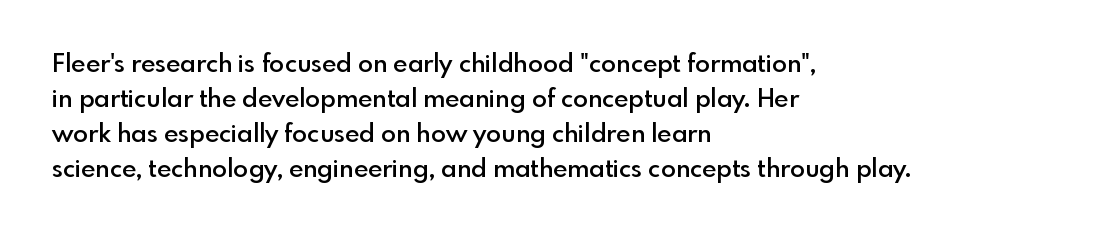
The image shows 25 px text type, upright; set left-aligned, normal line spacing (1.4x), normal letter spacing, not underlined.
